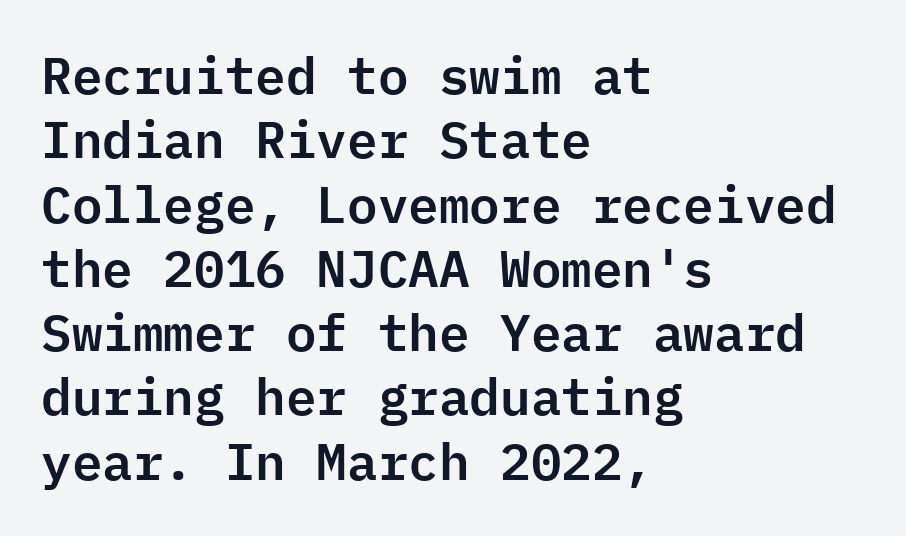
{"serif": "no", "italic": "no", "width": "normal", "stroke_contrast": "low", "x_height": "medium", "monospaced": "yes", "underline": "no", "align": "left", "line_spacing": "normal", "line_spacing_ratio": 1.26, "letter_spacing": "normal", "letter_spacing_em": 0.0, "glyph_px": 51}
